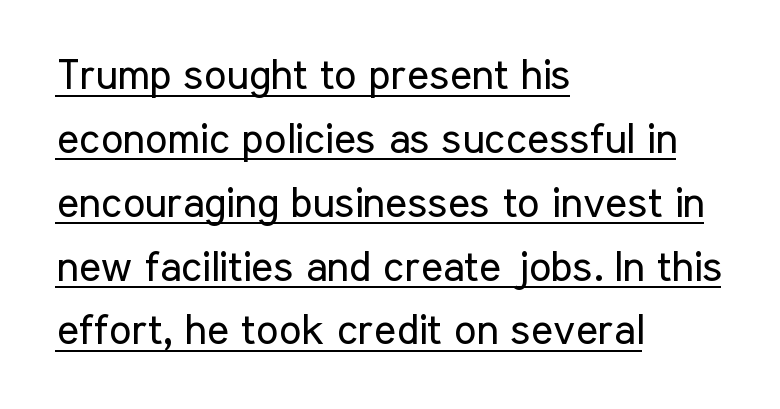
{"serif": "no", "italic": "no", "bold": "no", "weight": "regular", "width": "condensed", "stroke_contrast": "low", "x_height": "medium", "monospaced": "no", "underline": "yes", "align": "left", "line_spacing": "normal", "line_spacing_ratio": 1.52, "letter_spacing": "normal", "letter_spacing_em": 0.0, "glyph_px": 42}
